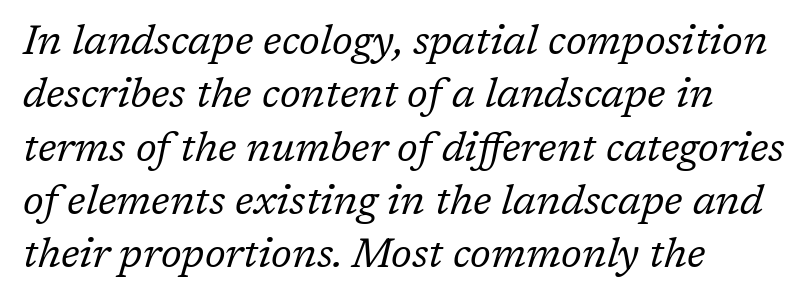
The image shows 41 px regular-weight serif type, italic (leaning right); set left-aligned, normal line spacing (1.3x), normal letter spacing, not underlined; low stroke contrast and a medium x-height.
